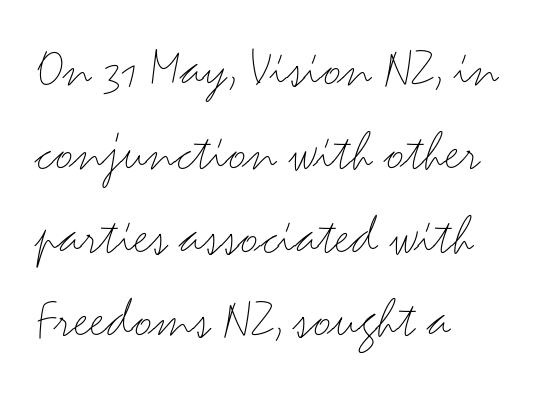
Q: Is the text bold? A: No.
Q: Is the text italic (slanted)? A: Yes.
Q: Is the typeface a serif or a sans-serif typeface? A: Sans-serif.
Q: Is the text underlined? A: No.
Q: How is the paragraph aligned? A: Left-aligned.
Q: Is the spacing between letters normal or unusually wide? A: Normal.
Q: Is the spacing between lines tight, normal or loose? A: Normal.
Q: Width (condensed, normal, or wide)? A: Wide.
Q: Stroke contrast? A: Medium.
Q: x-height? A: Small.
Q: Monospaced? A: No.
